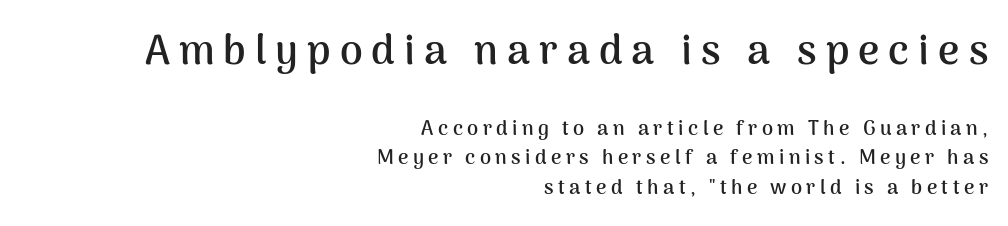
Q: Is the text bold? A: Yes.
Q: Is the text italic (slanted)? A: No, it is upright.
Q: Is the typeface a serif or a sans-serif typeface? A: Sans-serif.
Q: Is the text underlined? A: No.
Q: How is the paragraph aligned? A: Right-aligned.
Q: Is the spacing between letters normal or unusually wide? A: Unusually wide.
Q: Is the spacing between lines tight, normal or loose? A: Normal.
Q: Which block of text is set in a larger size, the first (top) or the second (bottom)? A: The first (top) one.
Q: Width (condensed, normal, or wide)? A: Normal.
Q: Stroke contrast? A: Medium.
Q: x-height? A: Medium.
Q: Monospaced? A: No.
